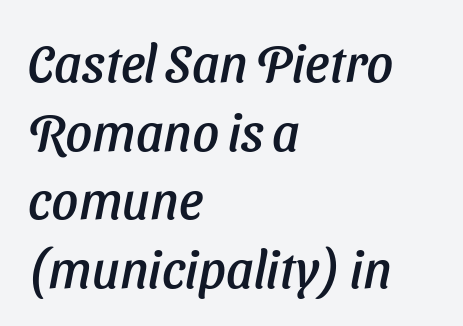
Q: Is the typeface a serif or a sans-serif typeface? A: Serif.
Q: Is the text underlined? A: No.
Q: How is the paragraph aligned? A: Left-aligned.
Q: Is the spacing between letters normal or unusually wide? A: Normal.
Q: Is the spacing between lines tight, normal or loose? A: Normal.
Q: Width (condensed, normal, or wide)? A: Normal.
Q: Stroke contrast? A: Low.
Q: x-height? A: Medium.
Q: Monospaced? A: No.
